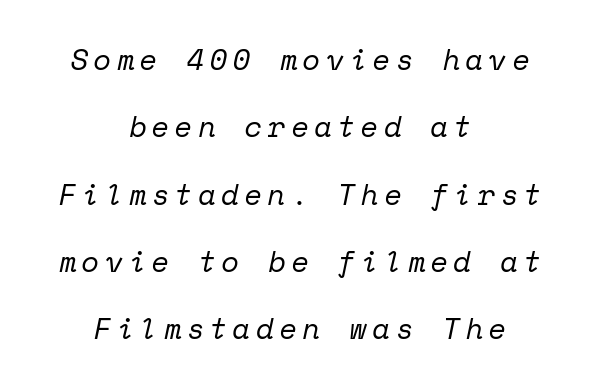
The text was rendered using a seriffed face with decorative stroke endings. This is not heavy type; no bold has been used. Type without underlining. Think of a typewriter: that constant character pitch is what you see here.
